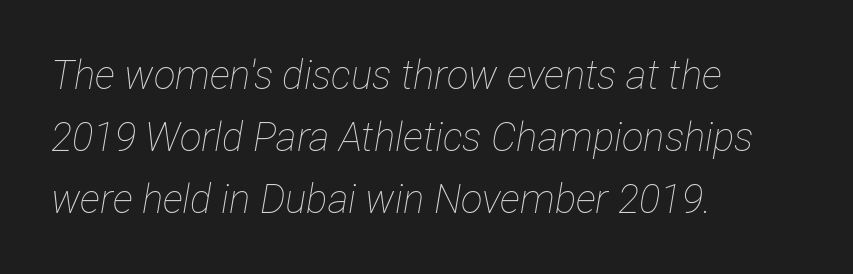
The image shows 40 px thin, condensed type, italic (leaning right); set left-aligned, normal line spacing (1.55x), normal letter spacing, not underlined; low stroke contrast and a medium x-height.
